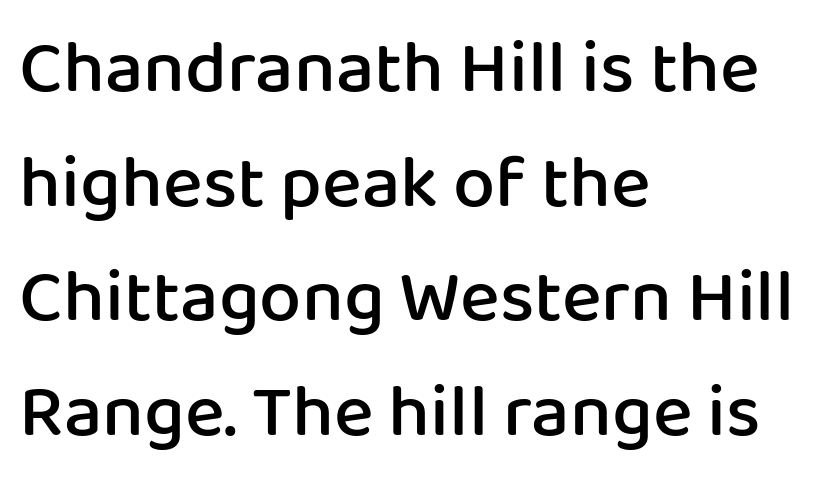
{"serif": "no", "italic": "no", "bold": "semi", "weight": "semibold", "width": "normal", "stroke_contrast": "low", "x_height": "medium", "monospaced": "no", "underline": "no", "align": "left", "line_spacing": "normal", "line_spacing_ratio": 1.53, "letter_spacing": "normal", "letter_spacing_em": 0.0, "glyph_px": 75}
